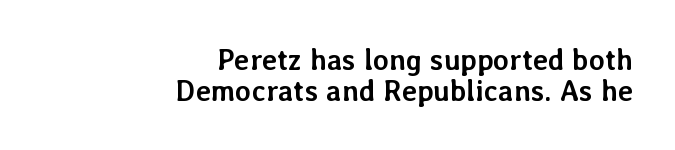
The letterforms sit shoulder to shoulder at normal distance. Successive baselines arrive quickly, one right under another. Unmarked baselines from the first word to the last. Note the varied advance widths — an 'i' is clearly narrower than an 'm'. This is the regular roman posture of the typeface. Strokes here are thick enough to call this a true bold.
